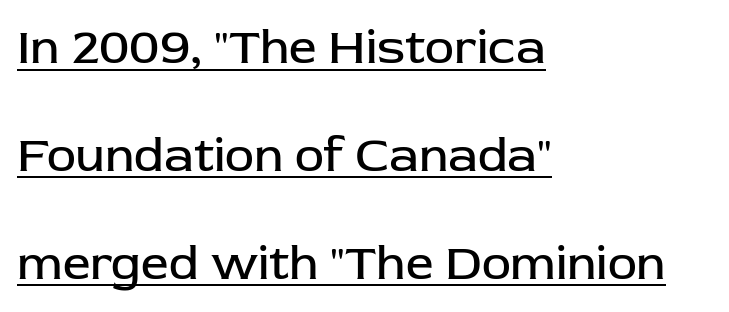
The font sits on the lighter half of the weight spectrum, regular included. Observe the absence of serifs on each vertical stroke in this sample. The type is set solid horizontally, with unmodified tracking. Proportional: the letters do not fall into vertical columns.
